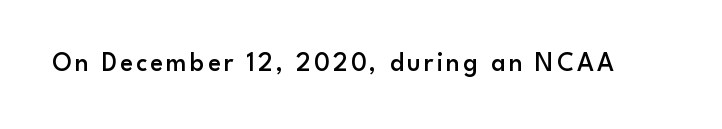
The image shows 27 px text type, upright; set not underlined.
